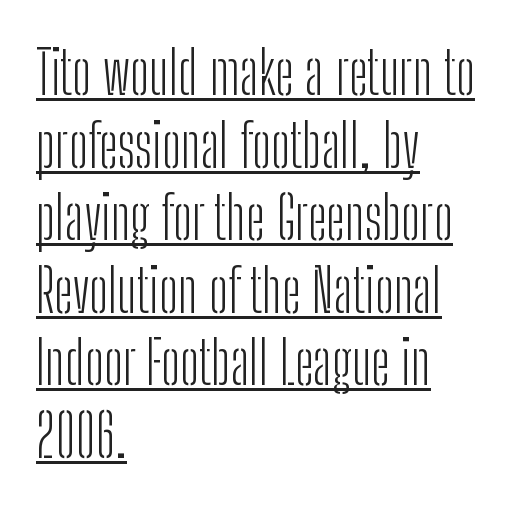
Is there an underline? Yes — a line sits under the letters. Characters follow at the spacing the type designer built in. Upright lettering throughout. Is this a fixed-width face? No — the glyphs have proportional, varying widths. Typographically, this falls in the sans-serif category. The typeface has the unassuming heft of standard copy or less.
